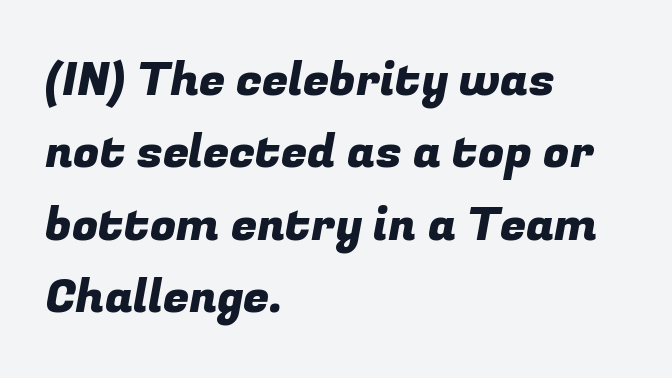
The passage is arranged the way most books set body copy — flush left. Serif or sans? Sans — the stroke terminals are bare. Does extra space separate the letters? No, they use regular spacing. Each letter keeps its own natural width here, so spacing adapts to shape. This sample keeps an unexceptional amount of space between lines. Quick note: underline off.
